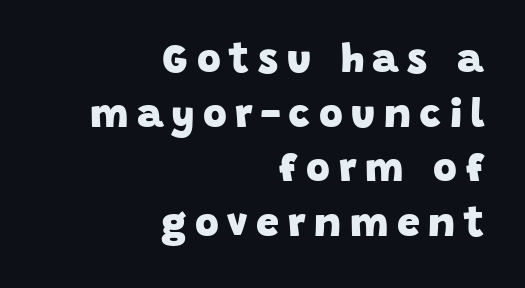
{"serif": "no", "bold": "yes", "weight": "heavy", "width": "normal", "stroke_contrast": "low", "x_height": "large", "monospaced": "no", "underline": "no", "align": "right", "line_spacing": "normal", "line_spacing_ratio": 1.33, "letter_spacing": "wide", "letter_spacing_em": 0.21, "glyph_px": 41}
